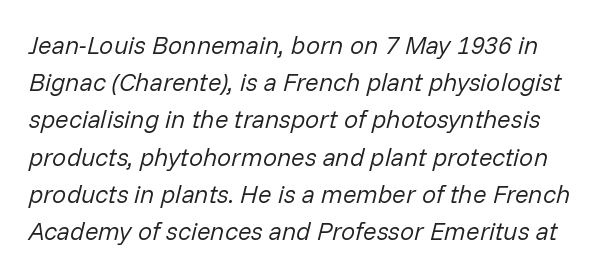
Q: Is the text bold? A: No.
Q: Is the text italic (slanted)? A: Yes, it leans right by about 14 degrees.
Q: Is the text underlined? A: No.
Q: Is the spacing between letters normal or unusually wide? A: Normal.
Q: Is the spacing between lines tight, normal or loose? A: Normal.
